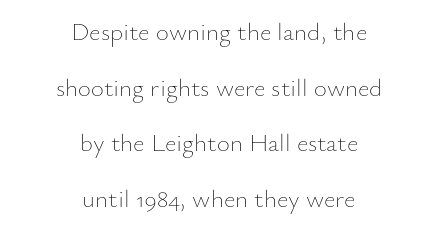
{"italic": "no", "bold": "no", "underline": "no", "align": "center", "line_spacing": "loose", "line_spacing_ratio": 2.23, "letter_spacing": "normal", "letter_spacing_em": 0.0, "glyph_px": 25}
